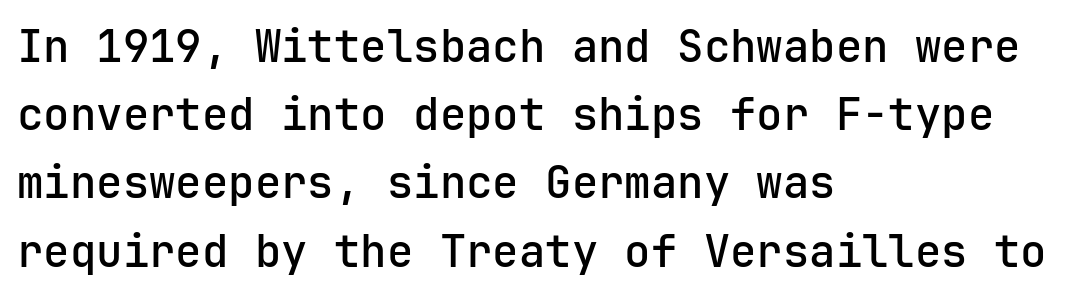
{"serif": "no", "italic": "no", "width": "normal", "stroke_contrast": "low", "x_height": "medium", "monospaced": "yes", "underline": "no", "align": "left", "line_spacing": "normal", "line_spacing_ratio": 1.55, "letter_spacing": "normal", "letter_spacing_em": 0.0, "glyph_px": 44}
